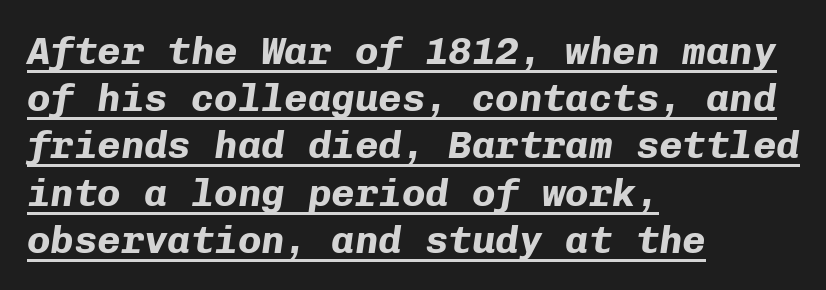
An italicized treatment has been applied to the whole sample. The passage shown is emphatically bold. The horizontal fit of the characters is conventional and even. Every character here occupies the same horizontal width, giving the sample a typewriter-like rhythm.
